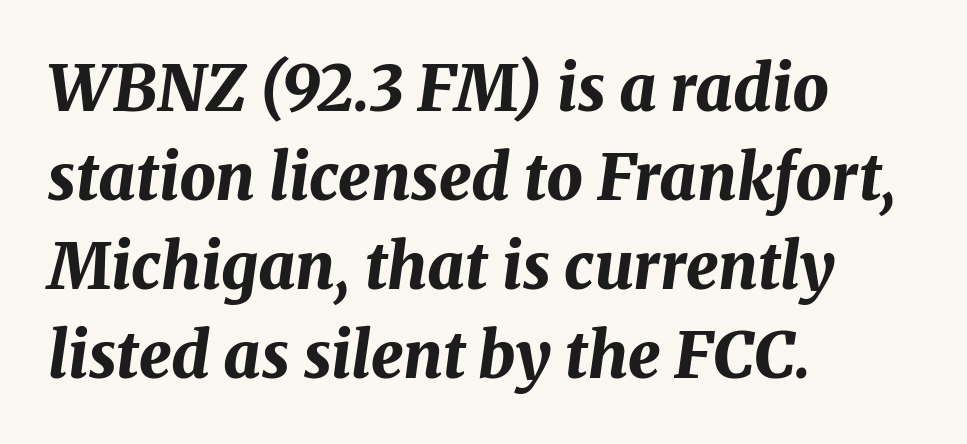
{"italic": "yes", "lean": "right", "slant_degrees": 8, "bold": "yes", "weight": "bold", "width": "normal", "stroke_contrast": "medium", "x_height": "medium", "monospaced": "no", "underline": "no", "align": "left", "line_spacing": "normal", "line_spacing_ratio": 1.39, "letter_spacing": "normal", "letter_spacing_em": 0.0, "glyph_px": 64}
